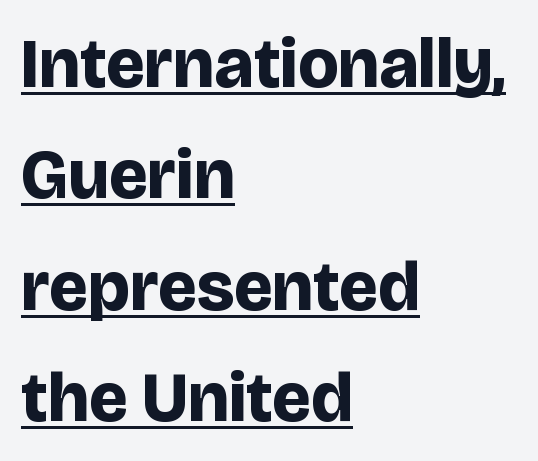
Q: Is the text bold? A: Yes.
Q: Is the text italic (slanted)? A: No, it is upright.
Q: Is the typeface a serif or a sans-serif typeface? A: Sans-serif.
Q: Is the text underlined? A: Yes.
Q: How is the paragraph aligned? A: Left-aligned.
Q: Is the spacing between letters normal or unusually wide? A: Normal.
Q: Is the spacing between lines tight, normal or loose? A: Normal.
Q: Width (condensed, normal, or wide)? A: Normal.
Q: Stroke contrast? A: Low.
Q: x-height? A: Large.
Q: Monospaced? A: No.
